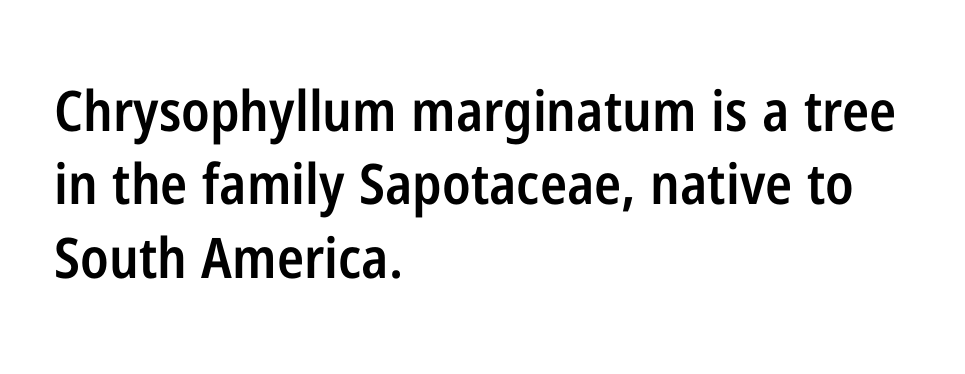
{"serif": "no", "italic": "no", "bold": "semi", "weight": "semibold", "width": "condensed", "stroke_contrast": "low", "x_height": "medium", "monospaced": "no", "underline": "no", "align": "left", "line_spacing": "normal", "line_spacing_ratio": 1.31, "letter_spacing": "normal", "letter_spacing_em": 0.0, "glyph_px": 56}
